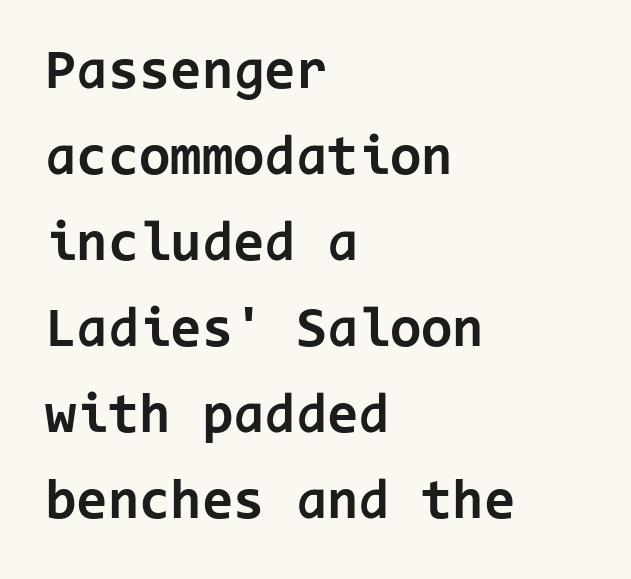
The image shows 57 px bold sans-serif type, upright, monospaced; set left-aligned, normal line spacing (1.51x), normal letter spacing, not underlined; low stroke contrast and a medium x-height.
